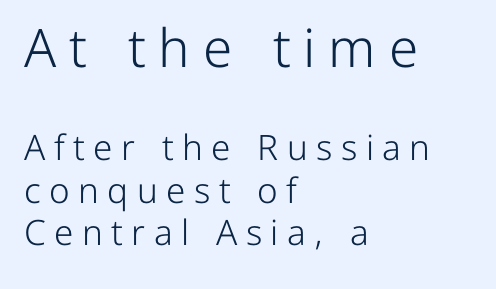
Examine the stroke ends and you'll find no serifs. Is there any slant? The stems are plumb. The passage shown has open, widely tracked lettering throughout. Rule under the text: the space is simply empty. Teacher's note: observe the even left margin — that is flush-left alignment.
